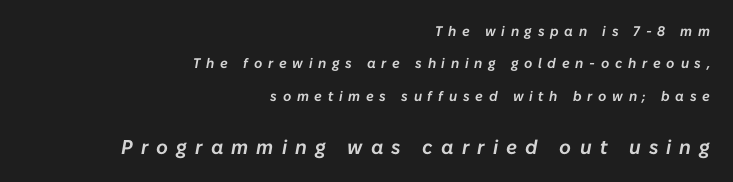
{"italic": "yes", "lean": "right", "slant_degrees": 10, "underline": "no", "align": "right", "line_spacing": "loose", "line_spacing_ratio": 2.32, "letter_spacing": "wide", "letter_spacing_em": 0.41, "larger_block": "second", "size_ratio": 1.43, "glyph_px": 20}
